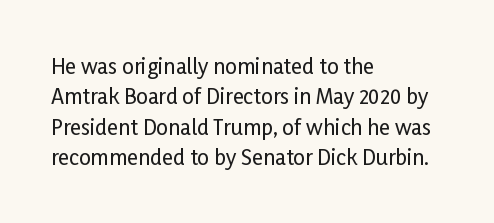
Q: Is the text italic (slanted)? A: No, it is upright.
Q: Is the text underlined? A: No.
Q: How is the paragraph aligned? A: Left-aligned.
Q: Is the spacing between letters normal or unusually wide? A: Normal.
Q: Is the spacing between lines tight, normal or loose? A: Normal.
